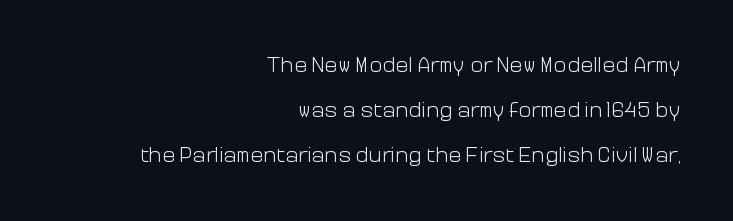
Standard letterfit; no display-style spreading of the glyphs. The weight would be labelled regular, book, light, or lighter still. The compositor pushed each line to the right boundary. No italicization has been applied; the sample stays upright. Unmarked baselines from the first word to the last. Does the leading feel generous? Absolutely, it's lavish.
